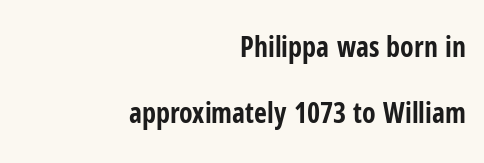
Q: Is the text bold? A: Yes.
Q: Is the text italic (slanted)? A: No, it is upright.
Q: Is the typeface a serif or a sans-serif typeface? A: Sans-serif.
Q: Is the text underlined? A: No.
Q: How is the paragraph aligned? A: Right-aligned.
Q: Is the spacing between letters normal or unusually wide? A: Normal.
Q: Is the spacing between lines tight, normal or loose? A: Loose.
Q: Width (condensed, normal, or wide)? A: Condensed.
Q: Stroke contrast? A: Low.
Q: x-height? A: Medium.
Q: Monospaced? A: No.
